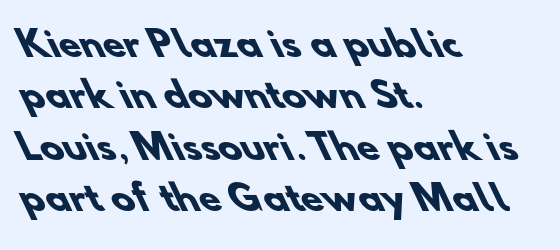
Horizontally, the lines are justified to the leading edge only. Its strokes are broad and dark, the hallmark of bold type. The rendering keeps characters at their native spacing. A sans-serif font was chosen for this passage. Interline gaps are of average width in this sample.
